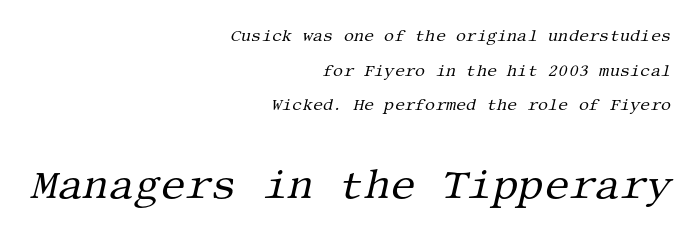
The text block is weighted toward the right margin, trailing off unevenly leftward. Check where the strokes stop: tiny serifs finish them off. The words here are not underlined. Does the lettering tilt? It does — this is italic. A typesetter would call this zero additional tracking.
